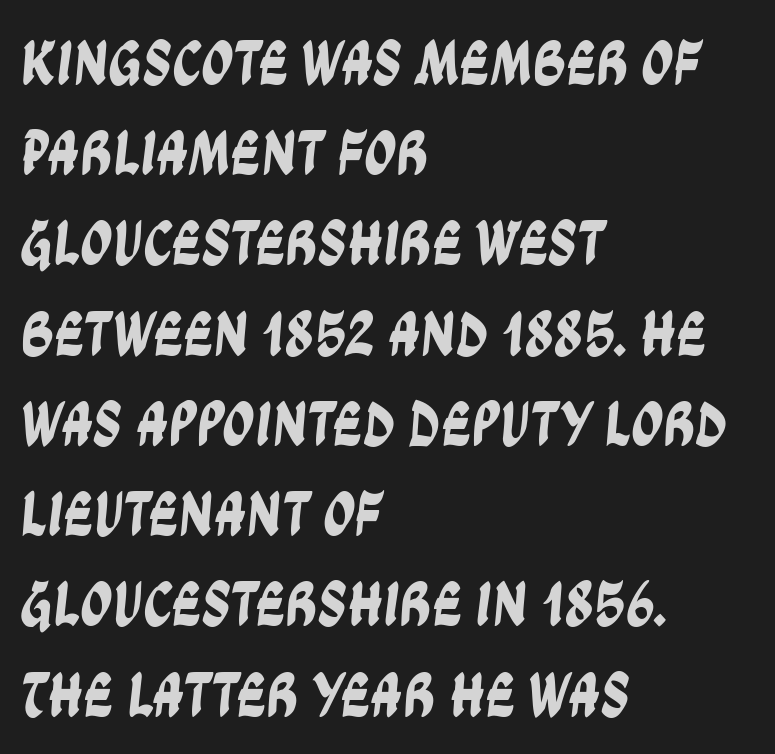
I'd call this a sans setting — the letters go barefoot. Compared with typical body copy, the letter spacing here is the same. These lines are rendered in a variable-pitch font. The lines sit at an ordinary, default distance from one another.
